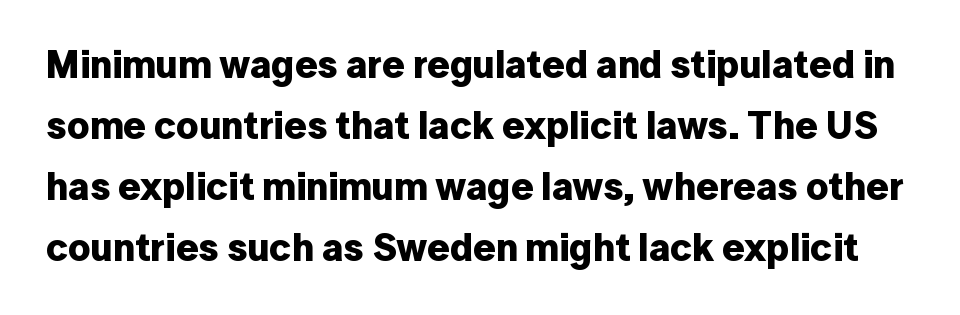
The image shows 39 px bold sans-serif type, upright; set normal line spacing (1.56x), normal letter spacing, not underlined; low stroke contrast and a medium x-height.
